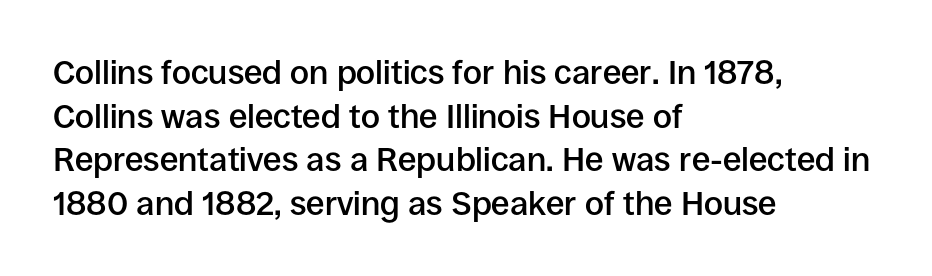
{"serif": "no", "italic": "no", "bold": "semi", "weight": "semibold", "width": "normal", "stroke_contrast": "low", "x_height": "large", "monospaced": "no", "underline": "no", "align": "left", "line_spacing": "normal", "line_spacing_ratio": 1.32, "letter_spacing": "normal", "letter_spacing_em": 0.0, "glyph_px": 33}
